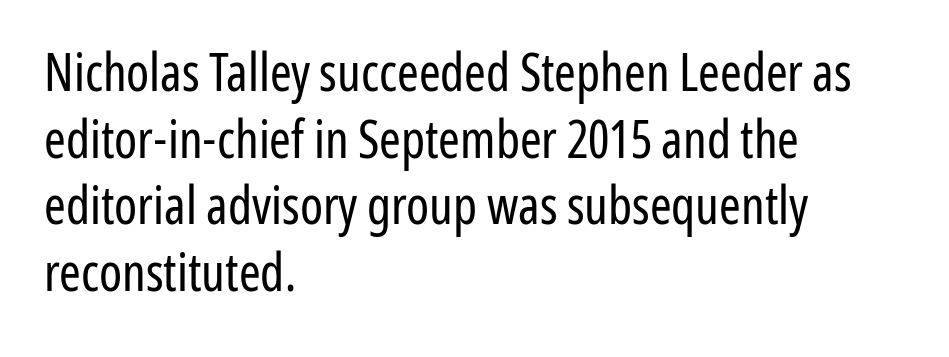
The strip under each line holds only bare page. This sample has the flowing, uneven cadence of proportional lettering. Is this a sans? Yes — the strokes have no serifs. There is no visible air inserted between adjacent glyphs. Evenly set lines give the paragraph a standard silhouette. Heft: none added — not bold.
